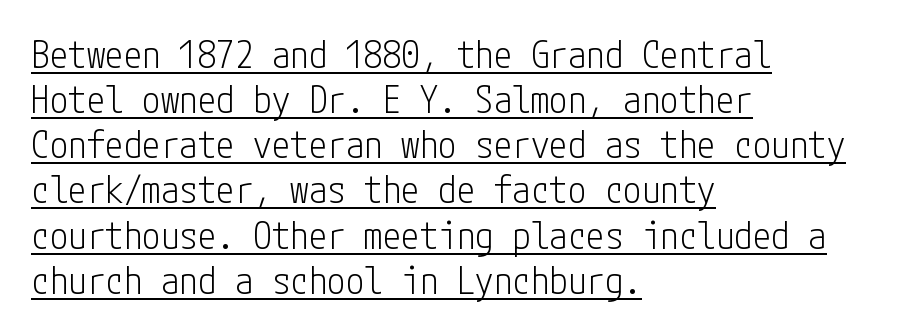
The image shows 37 px light, condensed sans-serif type, upright; set left-aligned, line spacing 1.22x, normal letter spacing, underlined; low stroke contrast and a medium x-height.
